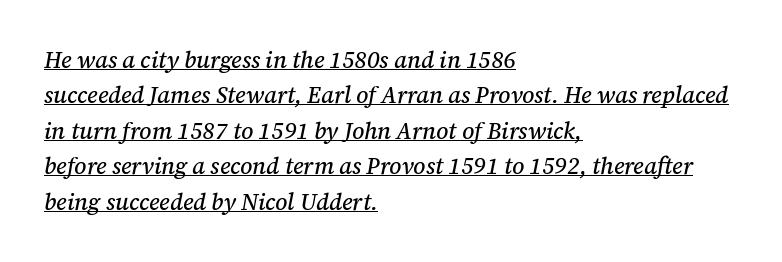
{"italic": "yes", "lean": "right", "slant_degrees": 12, "underline": "yes", "align": "left", "line_spacing": "normal", "line_spacing_ratio": 1.54, "letter_spacing": "normal", "letter_spacing_em": 0.0, "glyph_px": 23}
